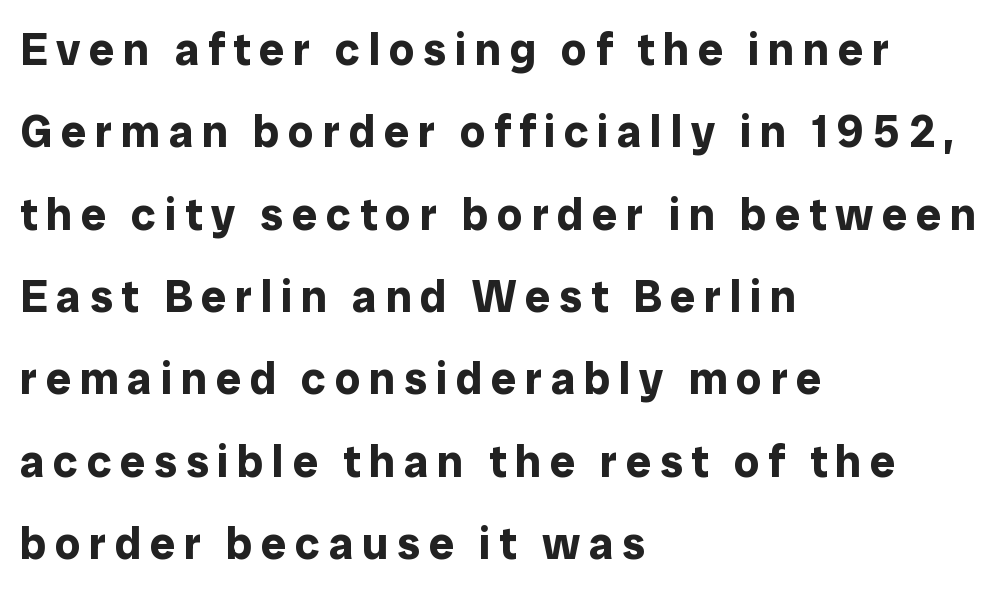
{"serif": "no", "italic": "no", "bold": "yes", "weight": "bold", "width": "normal", "stroke_contrast": "low", "x_height": "medium", "monospaced": "no", "underline": "no", "align": "left", "line_spacing_ratio": 1.83, "glyph_px": 45}
